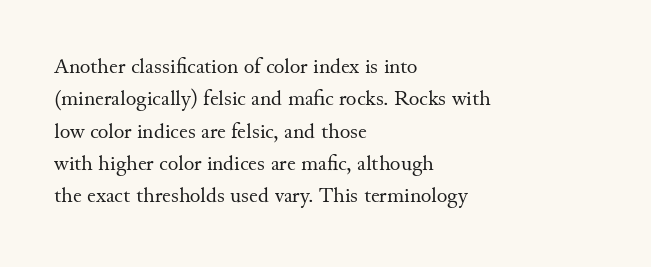
Q: Is the text bold? A: No.
Q: Is the text italic (slanted)? A: No, it is upright.
Q: Is the text underlined? A: No.
Q: How is the paragraph aligned? A: Left-aligned.
Q: Is the spacing between letters normal or unusually wide? A: Normal.
Q: Is the spacing between lines tight, normal or loose? A: Normal.
